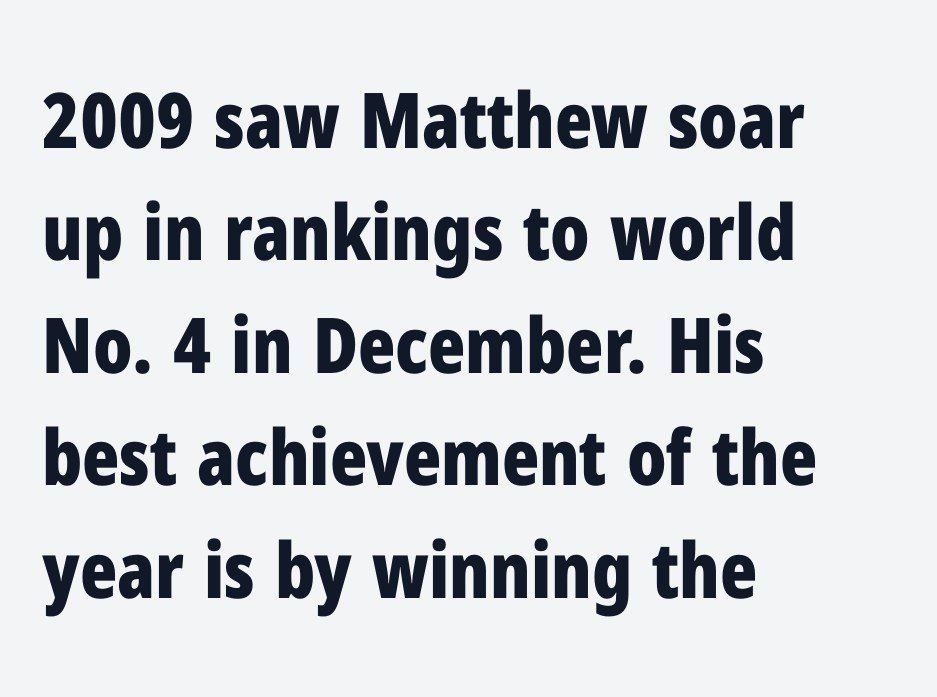
{"serif": "no", "italic": "no", "bold": "yes", "weight": "bold", "width": "condensed", "stroke_contrast": "low", "x_height": "medium", "monospaced": "no", "underline": "no", "align": "left", "line_spacing": "normal", "line_spacing_ratio": 1.46, "letter_spacing": "normal", "letter_spacing_em": 0.0, "glyph_px": 77}
